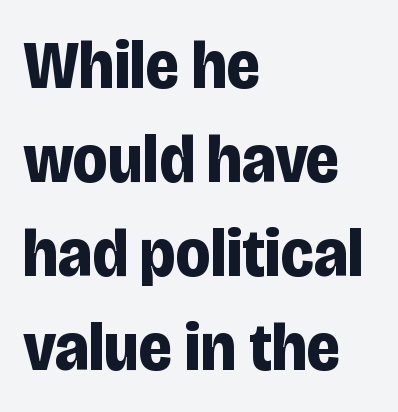
The image shows 69 px bold, condensed sans-serif type, upright; set left-aligned, normal line spacing (1.36x), normal letter spacing, not underlined; low stroke contrast and a large x-height.
